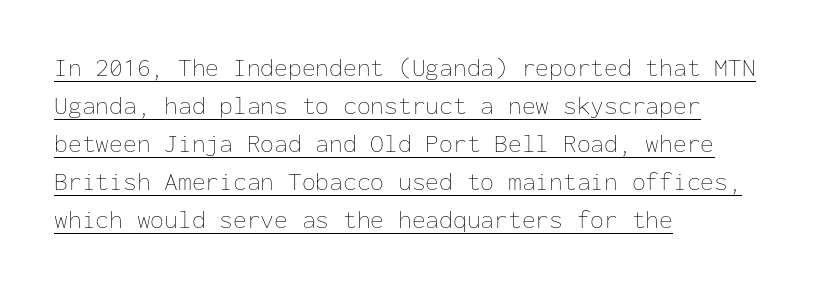
{"italic": "no", "bold": "no", "underline": "yes", "align": "left", "line_spacing": "normal", "line_spacing_ratio": 1.52, "letter_spacing": "normal", "letter_spacing_em": 0.0, "glyph_px": 25}
